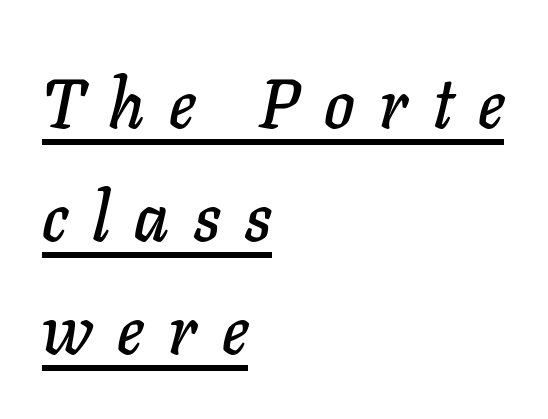
Q: Is the text italic (slanted)? A: Yes, it leans right by about 11 degrees.
Q: Is the text underlined? A: Yes.
Q: How is the paragraph aligned? A: Left-aligned.
Q: Is the spacing between letters normal or unusually wide? A: Unusually wide.
Q: Is the spacing between lines tight, normal or loose? A: Normal.
Q: Width (condensed, normal, or wide)? A: Normal.
Q: Stroke contrast? A: Low.
Q: x-height? A: Medium.
Q: Monospaced? A: No.
